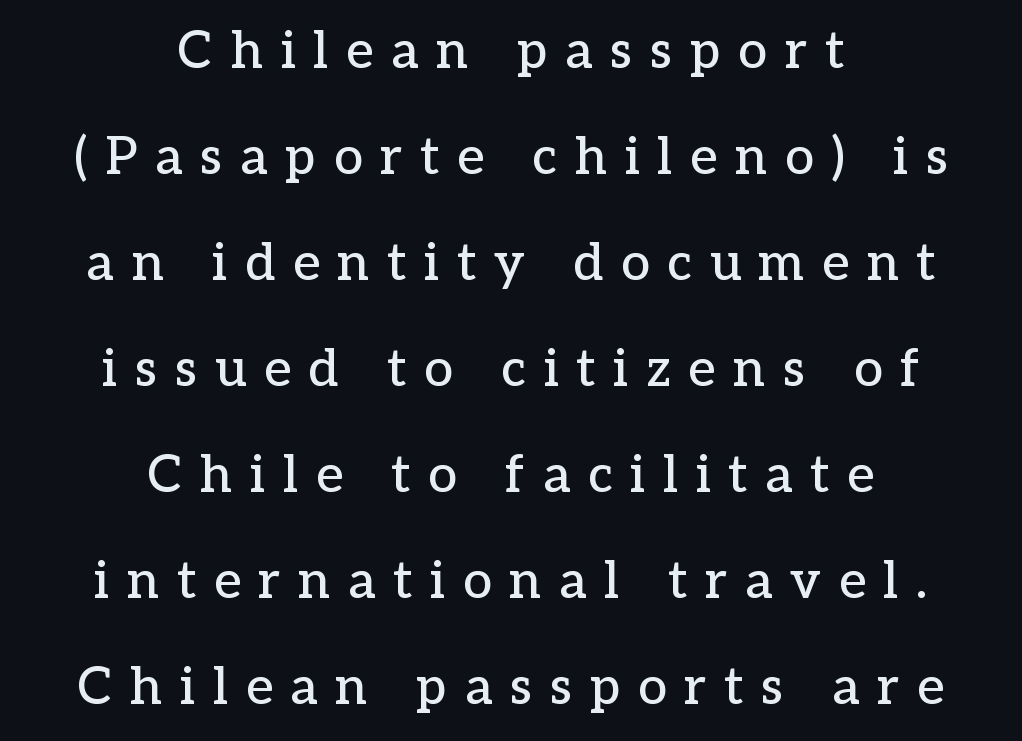
Q: Is the text italic (slanted)? A: No, it is upright.
Q: Is the typeface a serif or a sans-serif typeface? A: Serif.
Q: Is the text underlined? A: No.
Q: How is the paragraph aligned? A: Centered.
Q: Is the spacing between letters normal or unusually wide? A: Unusually wide.
Q: Is the spacing between lines tight, normal or loose? A: Loose.
Q: Width (condensed, normal, or wide)? A: Normal.
Q: Stroke contrast? A: Low.
Q: x-height? A: Medium.
Q: Monospaced? A: No.
